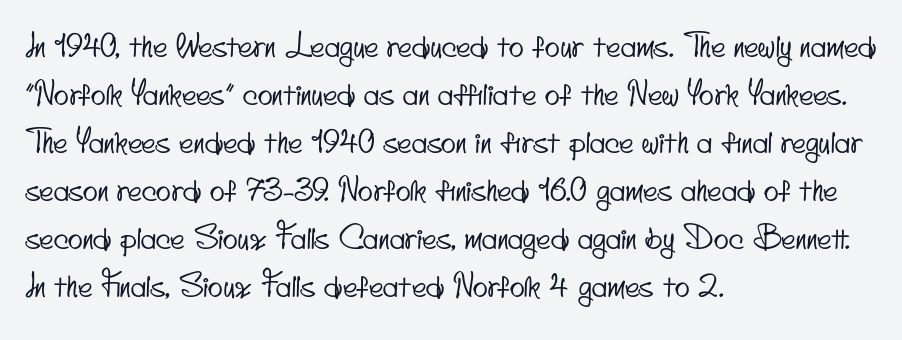
The image shows 31 px condensed sans-serif type; set left-aligned, normal line spacing (1.55x), normal letter spacing, not underlined; low stroke contrast and a small x-height.
